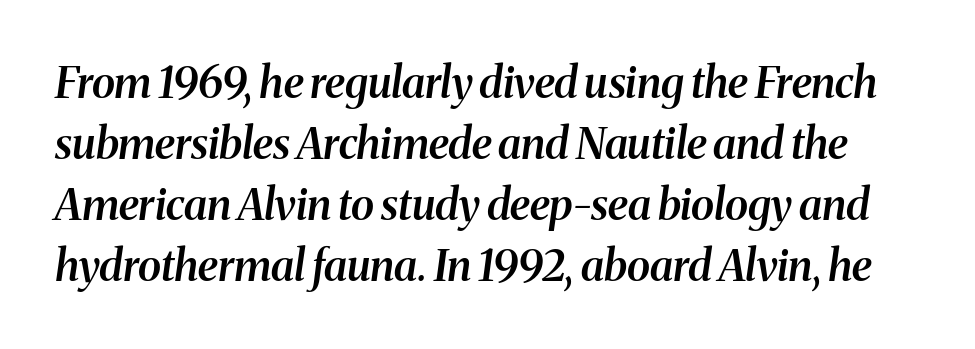
{"serif": "yes", "italic": "yes", "lean": "right", "slant_degrees": 8, "bold": "semi", "weight": "semibold", "width": "normal", "stroke_contrast": "medium", "x_height": "medium", "monospaced": "no", "underline": "no", "line_spacing": "normal", "line_spacing_ratio": 1.42, "letter_spacing": "normal", "letter_spacing_em": 0.0, "glyph_px": 43}
